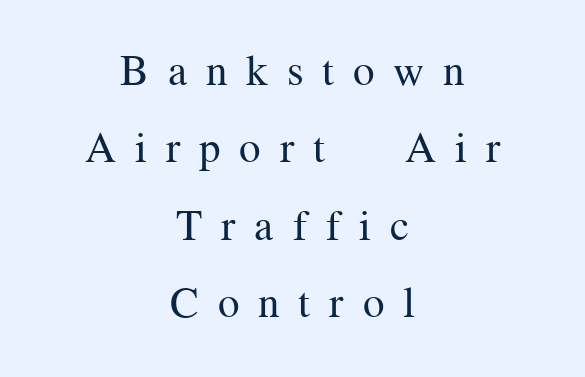
{"serif": "yes", "italic": "no", "bold": "no", "weight": "regular", "width": "normal", "stroke_contrast": "medium", "x_height": "medium", "monospaced": "no", "underline": "no", "align": "center", "line_spacing_ratio": 1.8, "letter_spacing": "wide", "letter_spacing_em": 0.44, "glyph_px": 43}
